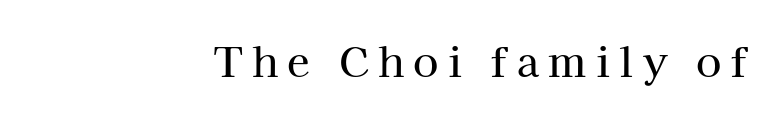
{"serif": "yes", "italic": "no", "width": "normal", "stroke_contrast": "high", "x_height": "medium", "monospaced": "no", "underline": "no", "align": "right", "letter_spacing": "wide", "letter_spacing_em": 0.23, "glyph_px": 41}
